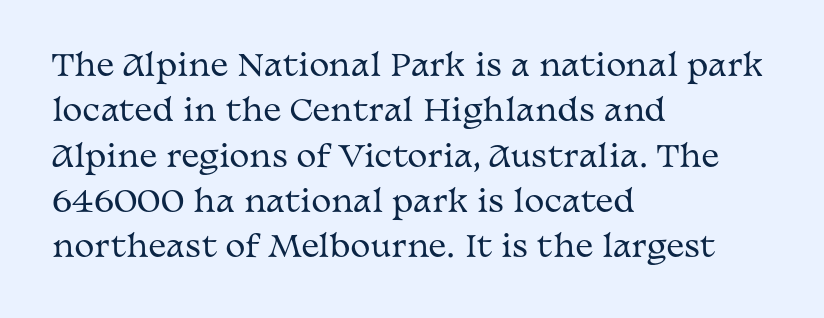
The gap between lines stays unmarked. Does the type have serifs? Yes, each stem ends in a small foot. Does the lettering tilt? It doesn't — this is upright. Character widths vary here, with narrow letters taking less room than wide ones.
